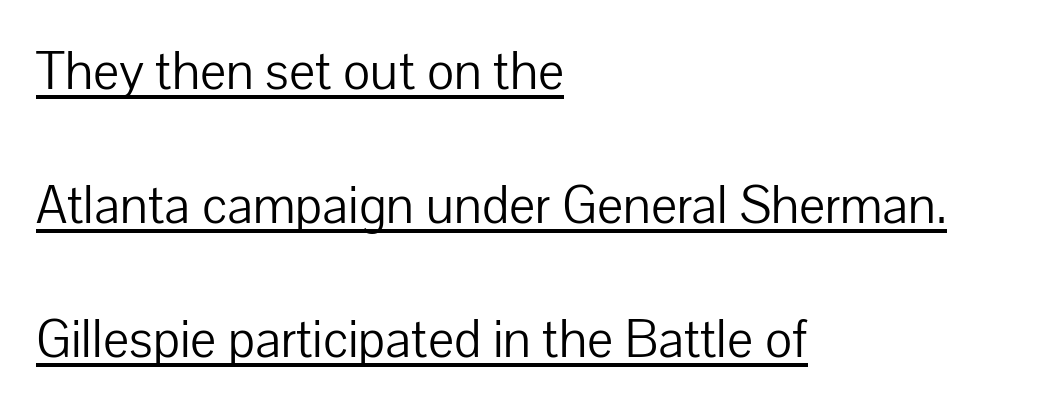
A typesetter would mark this as roman, not italic. Like a heading marked for emphasis, these lines bear an underscore. Ink coverage per letter is moderate at most. The passage is arranged the way most books set body copy — flush left. Rows of type keep a wide berth in the vertical direction. Do the characters align in a grid? No, the font is proportional.
